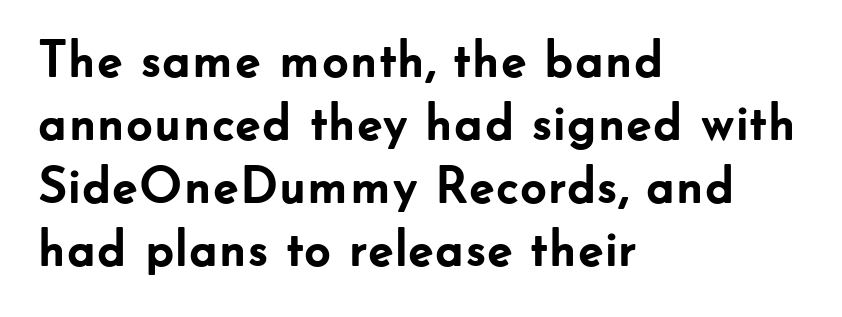
A typesetter would call this proportional, since set widths differ per character. When letters stand straight like this, we call the style roman or upright. Stroke terminals: plain, sans-serif. The ragged edge is on the right, which tells us the setting is flush left. Look at the tracking — it's just the regular setting, nothing added. You'd pick this weight for a headline — it's a proper bold.
